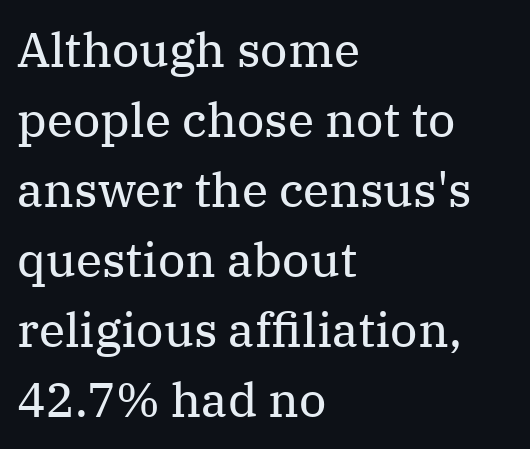
The image shows 48 px regular-weight serif type, upright; set left-aligned, normal line spacing (1.46x), normal letter spacing, not underlined; medium stroke contrast and a medium x-height.
